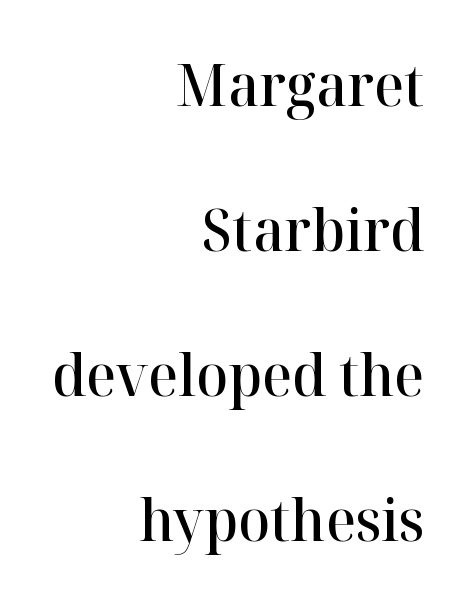
Q: Is the text bold? A: Semi-bold.
Q: Is the text italic (slanted)? A: No, it is upright.
Q: Is the typeface a serif or a sans-serif typeface? A: Serif.
Q: Is the text underlined? A: No.
Q: How is the paragraph aligned? A: Right-aligned.
Q: Is the spacing between letters normal or unusually wide? A: Normal.
Q: Is the spacing between lines tight, normal or loose? A: Loose.
Q: Width (condensed, normal, or wide)? A: Normal.
Q: Stroke contrast? A: High.
Q: x-height? A: Medium.
Q: Monospaced? A: No.
